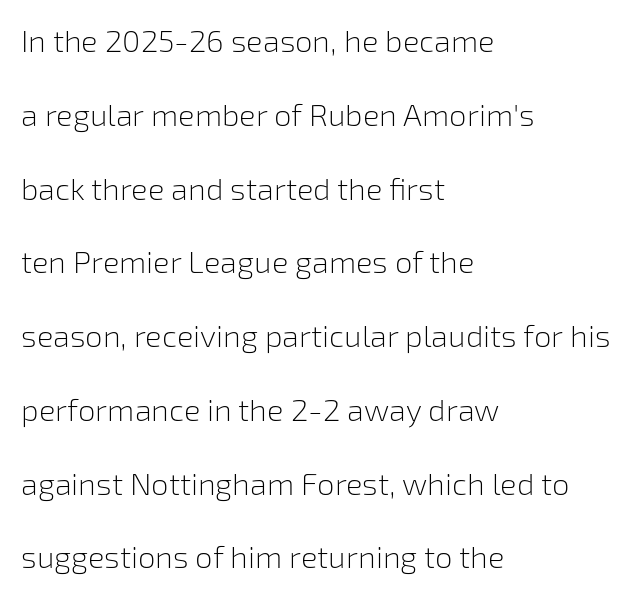
The image shows 31 px light sans-serif type, upright; set left-aligned, loose line spacing (2.38x), normal letter spacing, not underlined; low stroke contrast and a medium x-height.
